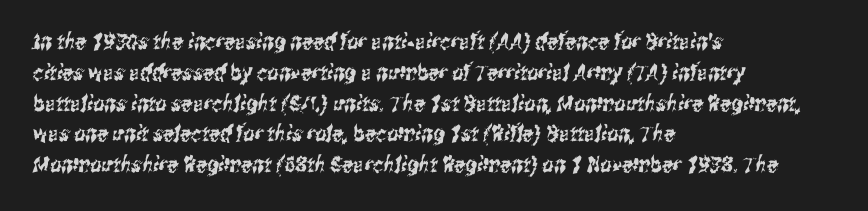
{"underline": "no", "align": "left", "line_spacing": "normal", "line_spacing_ratio": 1.4, "letter_spacing": "normal", "letter_spacing_em": 0.0, "glyph_px": 22}
